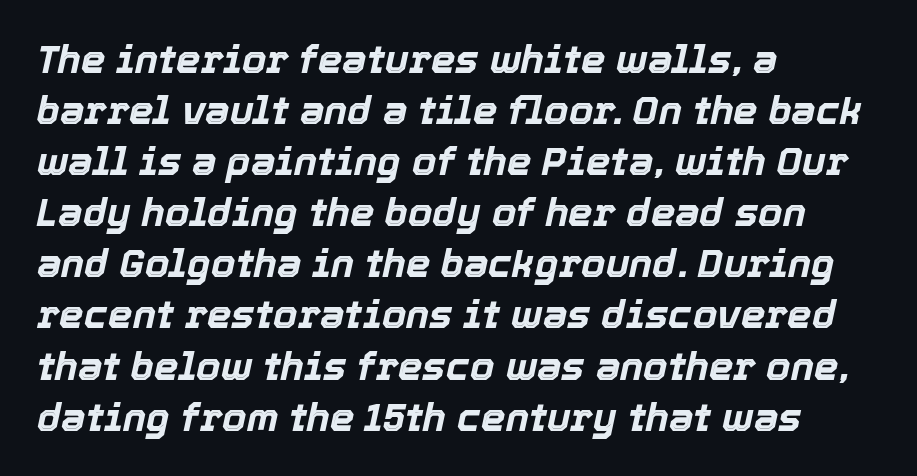
The specimen omits any rule beneath the text block's lines. One-word summary of the alignment: left. Students, this is bold: see how much ink each stroke carries. You could not count columns in this text — the font is proportionally spaced.
